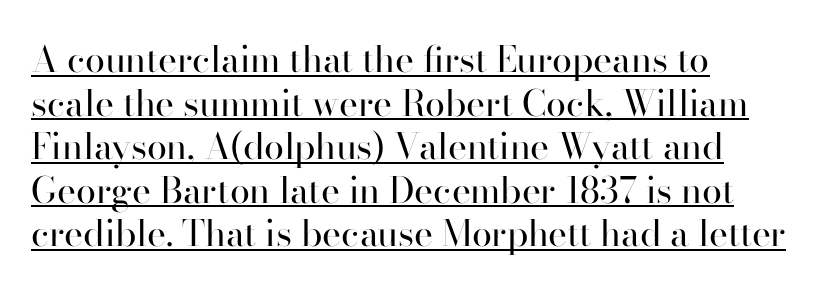
Q: Is the text bold? A: No.
Q: Is the text italic (slanted)? A: No, it is upright.
Q: Is the typeface a serif or a sans-serif typeface? A: Serif.
Q: Is the text underlined? A: Yes.
Q: How is the paragraph aligned? A: Left-aligned.
Q: Is the spacing between letters normal or unusually wide? A: Normal.
Q: Width (condensed, normal, or wide)? A: Normal.
Q: Stroke contrast? A: High.
Q: x-height? A: Small.
Q: Monospaced? A: No.
